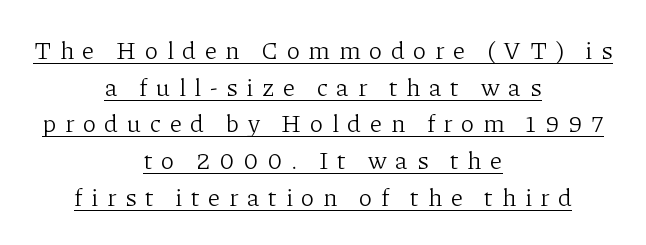
Q: Is the text bold? A: No.
Q: Is the text italic (slanted)? A: No, it is upright.
Q: Is the text underlined? A: Yes.
Q: How is the paragraph aligned? A: Centered.
Q: Is the spacing between letters normal or unusually wide? A: Unusually wide.
Q: Is the spacing between lines tight, normal or loose? A: Normal.
